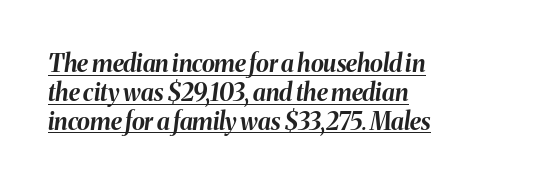
The image shows 24 px bold type, italic (leaning right); set left-aligned, line spacing 1.2x, normal letter spacing, underlined.
